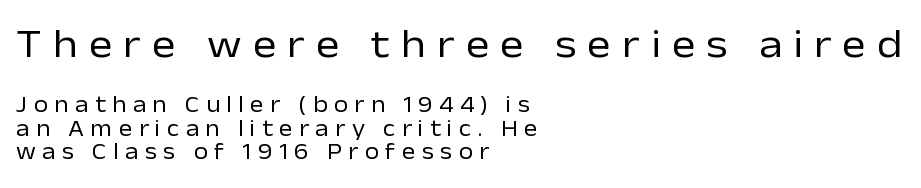
The designer dialed line spacing down below the default. The paragraph shown leans on its left margin. The horizontal fit of the characters is loose and conspicuously gappy. The upper block of text is set noticeably larger than the block beneath it. Honestly, there is no underline to notice here at all.
